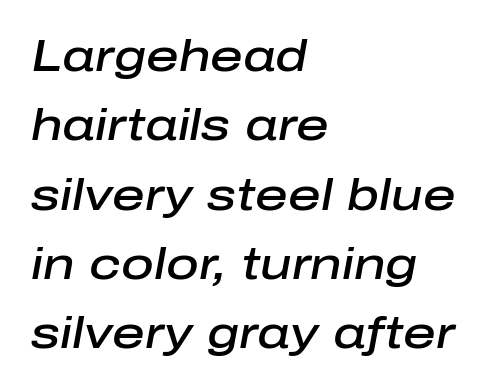
The area under the type is left untouched. The letters sit at their default tracking, neither squeezed nor spread. A normal amount of white space separates one row of letters from the next. Which margin do the lines hug? The left one — the right edge is uneven. If you drew a line through each stem, it would be angled. Does the weight exceed regular? Yes, but only to semibold.
